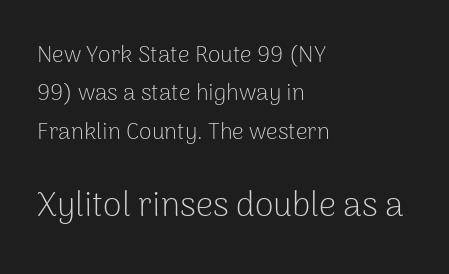
The image shows 34 px light sans-serif type, upright; set left-aligned, normal line spacing (1.67x), normal letter spacing, not underlined; the second (bottom) block is 1.48x larger; low stroke contrast and a medium x-height.
